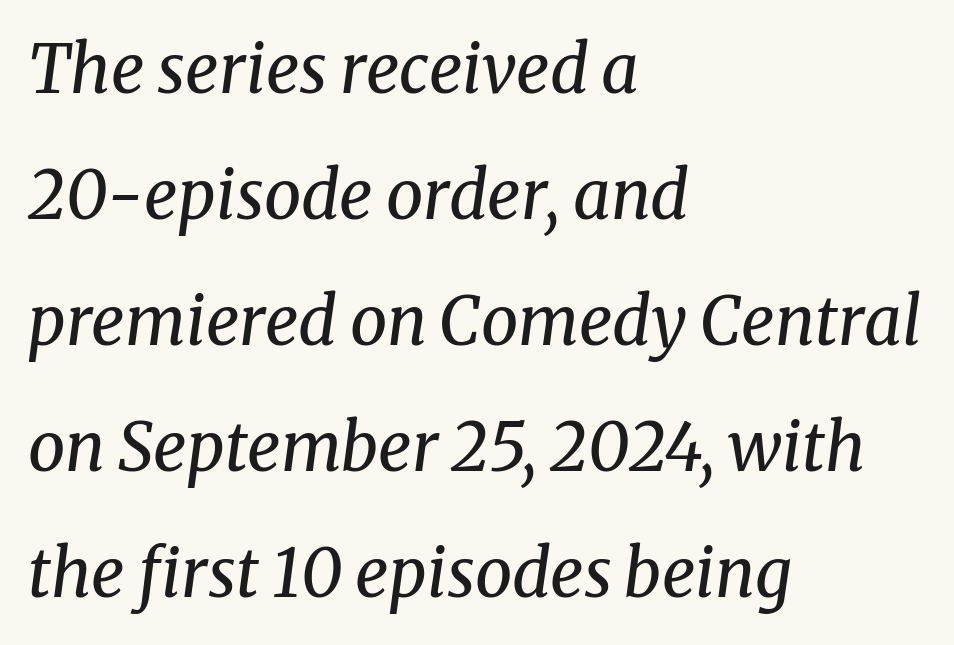
The image shows 66 px regular-weight serif type, italic (leaning right); set left-aligned, loose line spacing (1.91x), normal letter spacing, not underlined; medium stroke contrast and a medium x-height.
